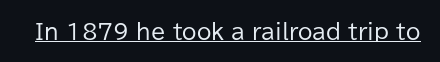
The image shows 21 px text type, upright; set normal letter spacing, underlined.
